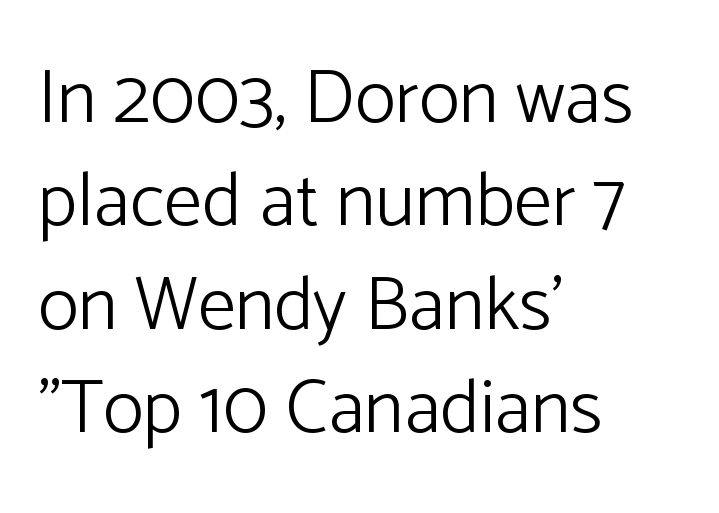
The image shows 76 px light sans-serif type, upright; set left-aligned, normal line spacing (1.36x), normal letter spacing, not underlined; low stroke contrast and a medium x-height.
